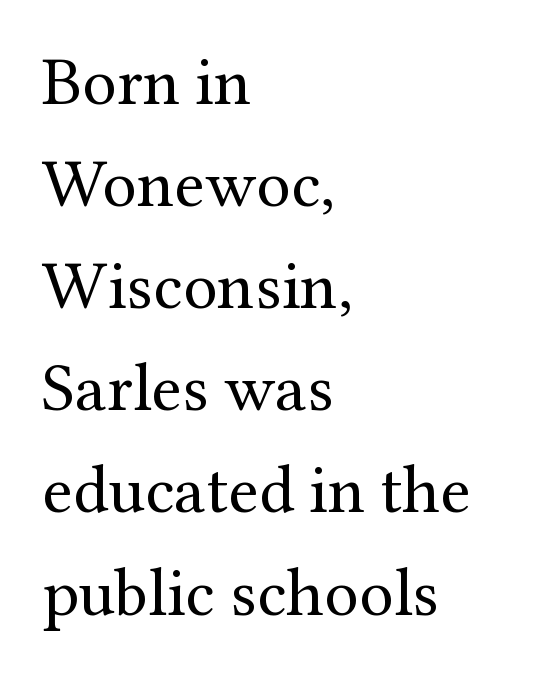
The image shows 69 px regular-weight serif type, upright; set left-aligned, normal line spacing (1.48x), normal letter spacing, not underlined; medium stroke contrast and a medium x-height.
